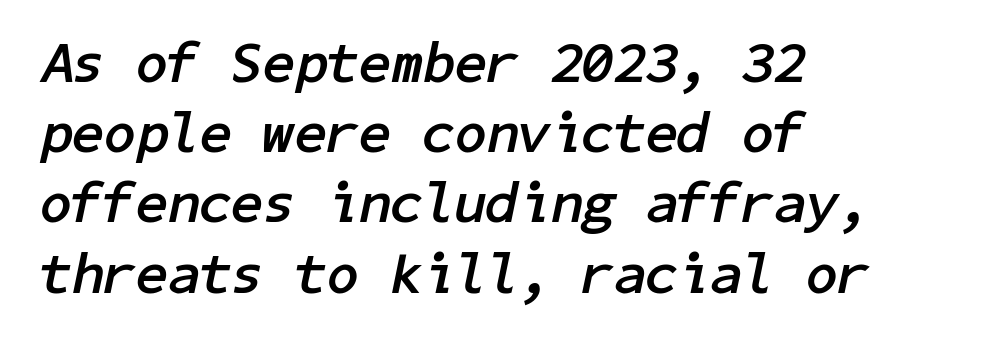
{"italic": "yes", "lean": "right", "slant_degrees": 11, "bold": "yes", "weight": "semibold", "width": "normal", "stroke_contrast": "low", "x_height": "medium", "underline": "no", "align": "left", "line_spacing_ratio": 1.21, "letter_spacing": "normal", "letter_spacing_em": 0.0, "glyph_px": 58}
